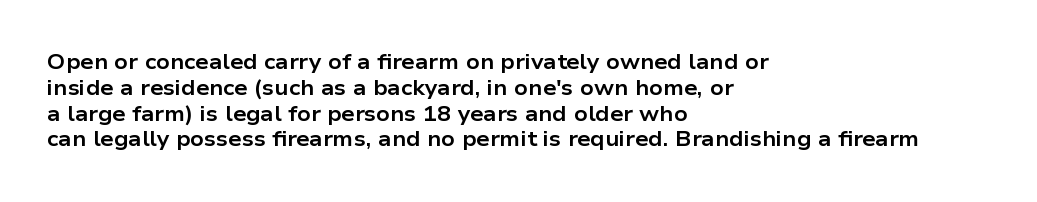
The image shows 21 px bold type, upright; set left-aligned, line spacing 1.23x, normal letter spacing, not underlined.
